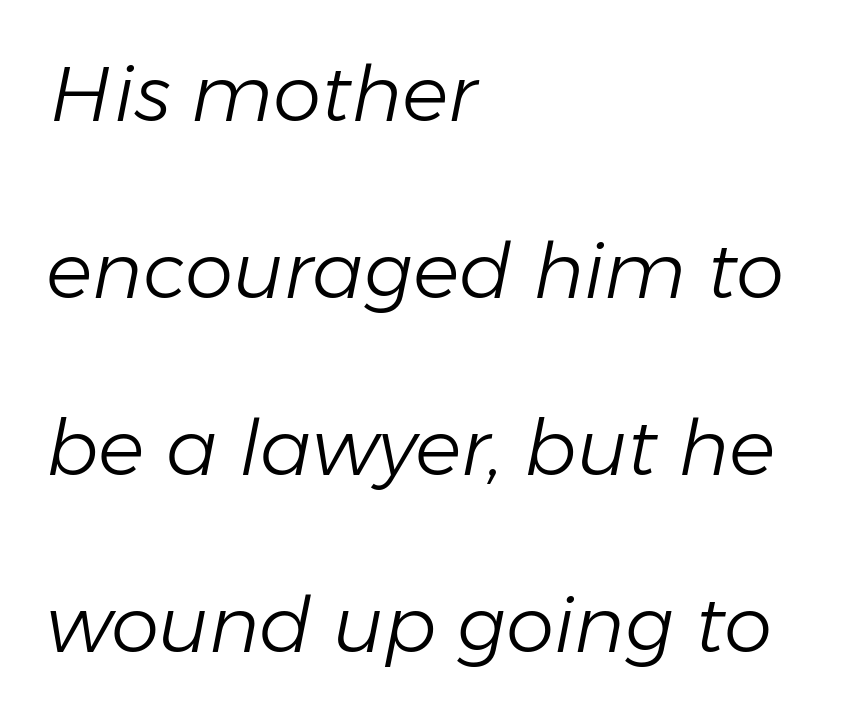
The image shows 77 px light type, italic (leaning right); set left-aligned, loose line spacing (2.3x), normal letter spacing, not underlined; low stroke contrast and a medium x-height.
